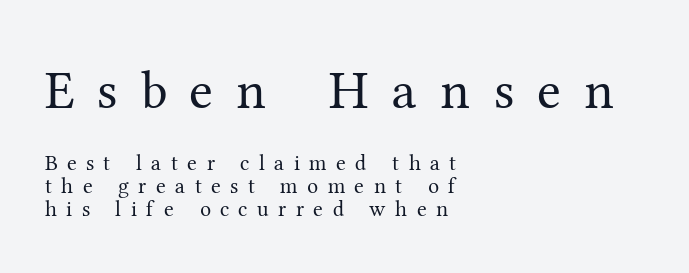
Q: Is the text bold? A: No.
Q: Is the text italic (slanted)? A: No, it is upright.
Q: Is the typeface a serif or a sans-serif typeface? A: Serif.
Q: Is the text underlined? A: No.
Q: How is the paragraph aligned? A: Left-aligned.
Q: Is the spacing between letters normal or unusually wide? A: Unusually wide.
Q: Is the spacing between lines tight, normal or loose? A: Tight.
Q: Which block of text is set in a larger size, the first (top) or the second (bottom)? A: The first (top) one.
Q: Width (condensed, normal, or wide)? A: Normal.
Q: Stroke contrast? A: Medium.
Q: x-height? A: Medium.
Q: Monospaced? A: No.
